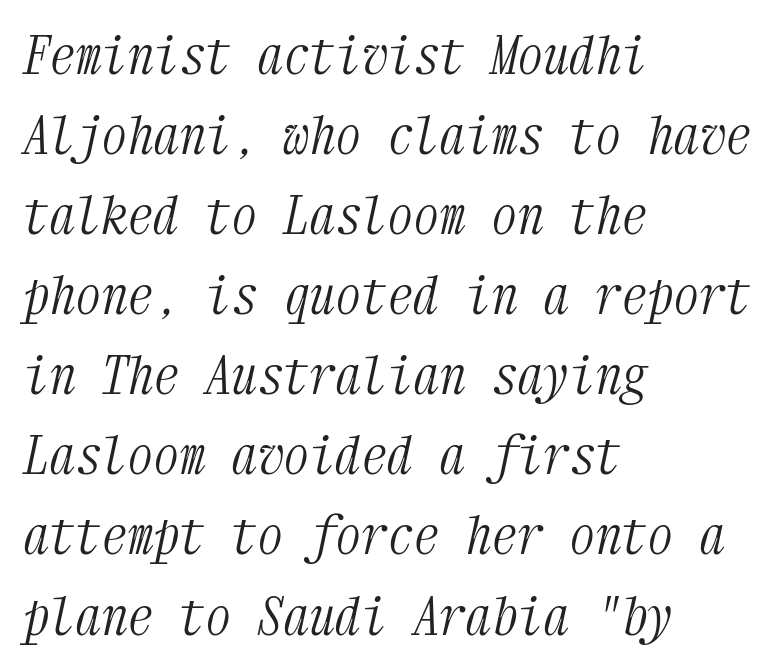
Would a proofreader flag this as italicized? Yes. The font sits on the lighter half of the weight spectrum, regular included. Descender tails drop into unmarked territory. Serifs: yes, visible at the terminals of the letterforms. This sample has the even, mechanical cadence of fixed-width lettering. Is the block centered? No — it sits flush against the left margin.
